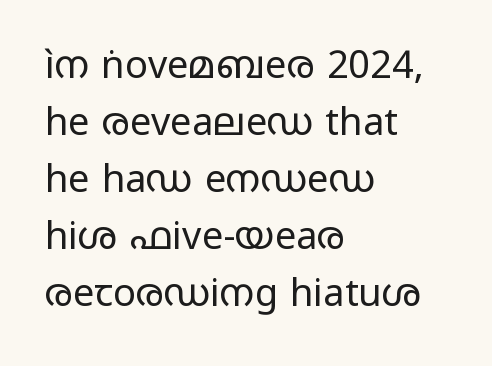
Designer's note — italics off, roman on. Nope, no serifs anywhere on these letters. The string is rendered with underlining switched off. Normally led — the rows are evenly, conventionally spaced. The weight would be labelled regular, book, light, or lighter still. Honestly, the letter spacing is just normal — you wouldn't notice it.
